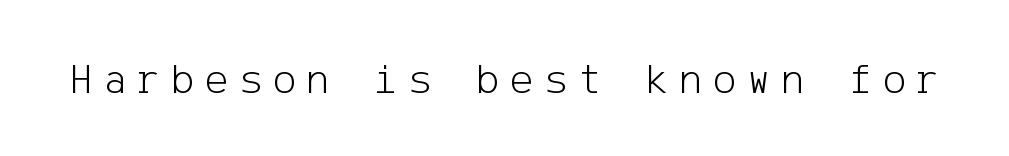
Q: Is the text bold? A: No.
Q: Is the text italic (slanted)? A: No, it is upright.
Q: Is the typeface a serif or a sans-serif typeface? A: Sans-serif.
Q: Is the text underlined? A: No.
Q: Is the spacing between letters normal or unusually wide? A: Unusually wide.
Q: Width (condensed, normal, or wide)? A: Normal.
Q: Stroke contrast? A: Low.
Q: x-height? A: Medium.
